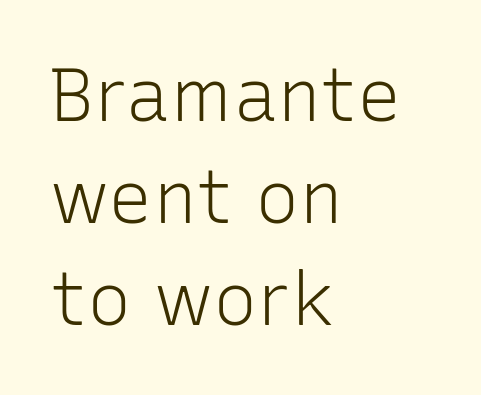
Q: Is the text bold? A: No.
Q: Is the text italic (slanted)? A: No, it is upright.
Q: Is the typeface a serif or a sans-serif typeface? A: Sans-serif.
Q: Is the text underlined? A: No.
Q: How is the paragraph aligned? A: Left-aligned.
Q: Is the spacing between letters normal or unusually wide? A: Normal.
Q: Is the spacing between lines tight, normal or loose? A: Normal.
Q: Width (condensed, normal, or wide)? A: Normal.
Q: Stroke contrast? A: Low.
Q: x-height? A: Medium.
Q: Monospaced? A: No.
